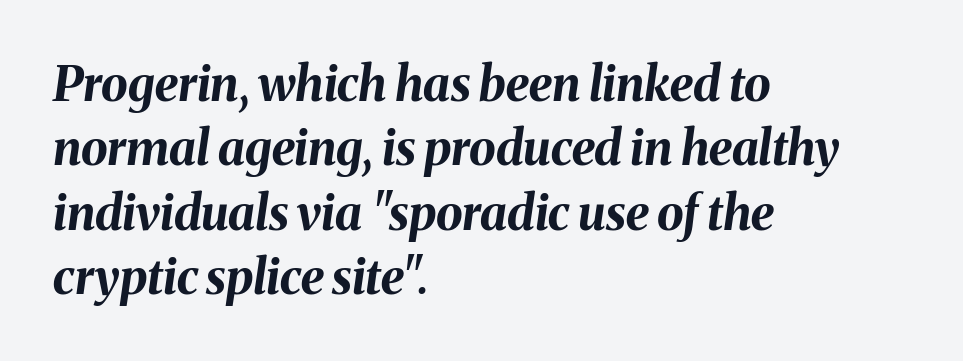
Descenders are the only things crossing below the line. The rag falls on the right side of this text block. Varying glyph widths throughout — classic text-font behaviour. In terms of posture, this sample is oblique.
